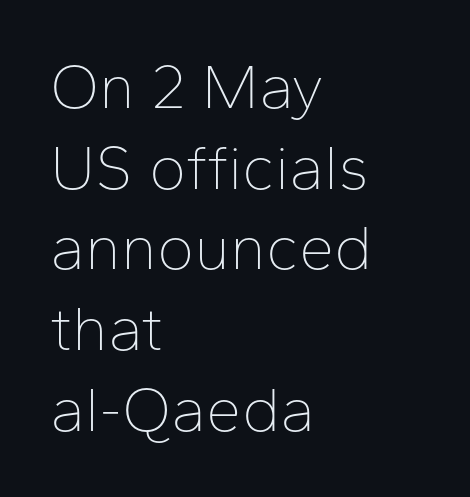
Q: Is the text bold? A: No.
Q: Is the text italic (slanted)? A: No, it is upright.
Q: Is the typeface a serif or a sans-serif typeface? A: Sans-serif.
Q: Is the text underlined? A: No.
Q: How is the paragraph aligned? A: Left-aligned.
Q: Is the spacing between letters normal or unusually wide? A: Normal.
Q: Is the spacing between lines tight, normal or loose? A: Normal.
Q: Width (condensed, normal, or wide)? A: Normal.
Q: Stroke contrast? A: Low.
Q: x-height? A: Medium.
Q: Monospaced? A: No.
